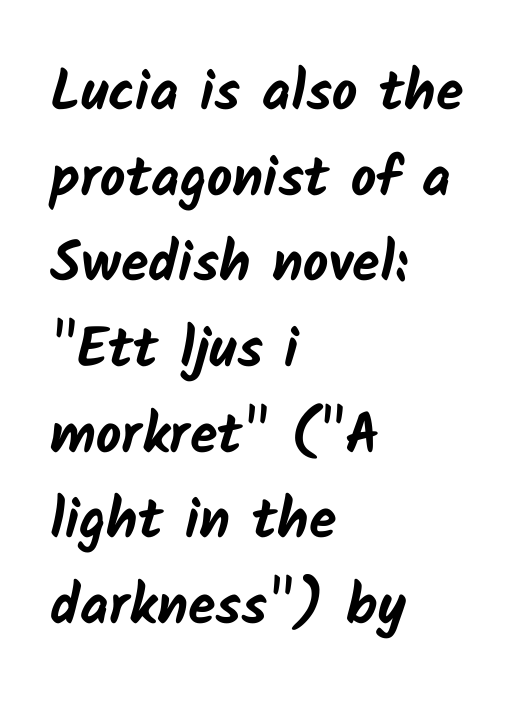
The image shows 56 px bold sans-serif type; set left-aligned, normal line spacing (1.53x), normal letter spacing, not underlined; low stroke contrast and a medium x-height.
